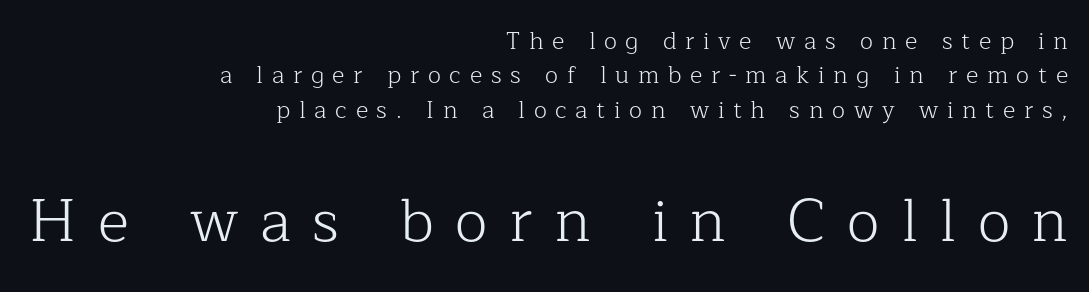
The image shows 60 px light serif type, upright; set right-aligned, normal line spacing (1.43x), unusually wide letter spacing (+0.36 em), not underlined; the second (bottom) block is 2.5x larger; low stroke contrast and a medium x-height.
